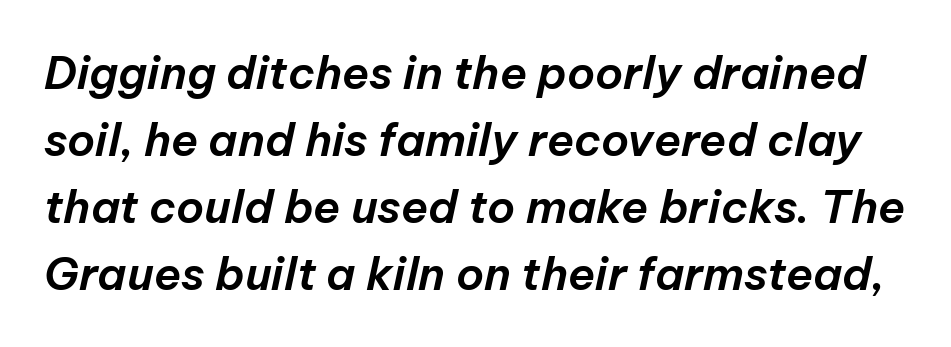
Q: Is the text italic (slanted)? A: Yes, it leans right by about 12 degrees.
Q: Is the text underlined? A: No.
Q: Is the spacing between letters normal or unusually wide? A: Normal.
Q: Is the spacing between lines tight, normal or loose? A: Normal.
Q: Width (condensed, normal, or wide)? A: Normal.
Q: Stroke contrast? A: Low.
Q: x-height? A: Medium.
Q: Monospaced? A: No.
